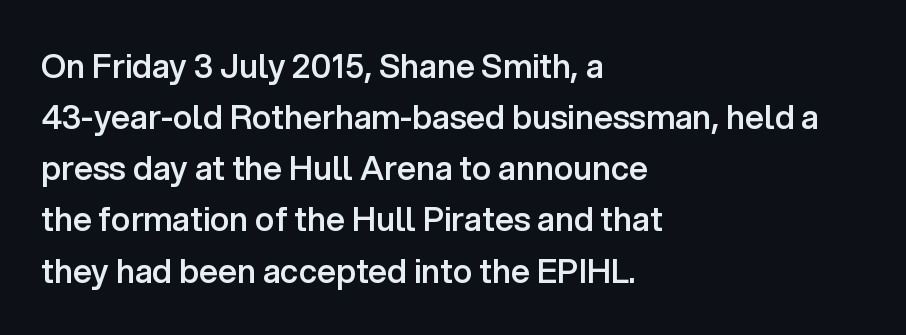
Q: Is the text bold? A: Semi-bold.
Q: Is the text italic (slanted)? A: No, it is upright.
Q: Is the typeface a serif or a sans-serif typeface? A: Sans-serif.
Q: Is the text underlined? A: No.
Q: How is the paragraph aligned? A: Left-aligned.
Q: Is the spacing between letters normal or unusually wide? A: Normal.
Q: Is the spacing between lines tight, normal or loose? A: Normal.
Q: Width (condensed, normal, or wide)? A: Normal.
Q: Stroke contrast? A: Low.
Q: x-height? A: Medium.
Q: Monospaced? A: No.
